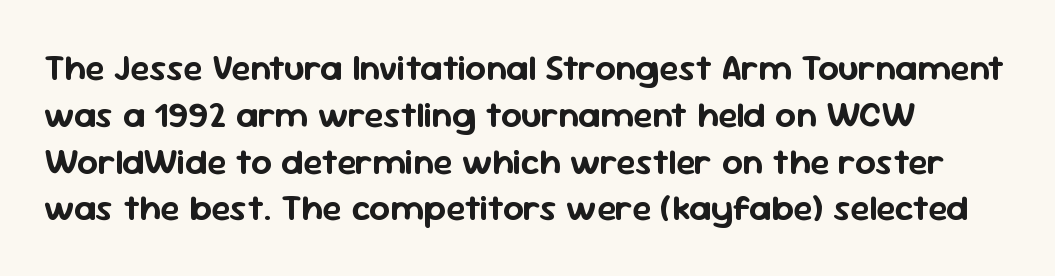
{"serif": "no", "italic": "no", "width": "normal", "stroke_contrast": "low", "x_height": "medium", "monospaced": "no", "underline": "no", "line_spacing": "normal", "line_spacing_ratio": 1.3, "letter_spacing": "normal", "letter_spacing_em": 0.0, "glyph_px": 36}
